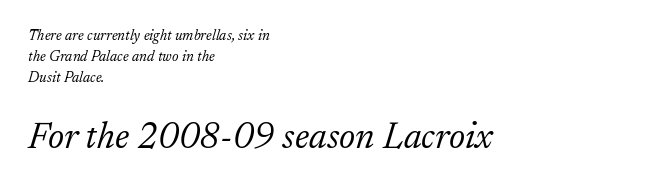
If you measured baseline to baseline, you'd find a middling distance. Spacing verdict: proportional, widths tailored to each character. The text was rendered using a seriffed face with decorative stroke endings. The emphasis by scale lands on block number two, below. The font sits on the lighter half of the weight spectrum, regular included. Emphasis-style slanted type is in use.
